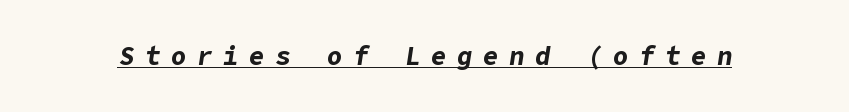
The specimen reads as italic at a glance. Has an underline been added? It has. Its strokes are broad and dark, the hallmark of bold type. Tracking value appears strongly positive — letters spread wide.
